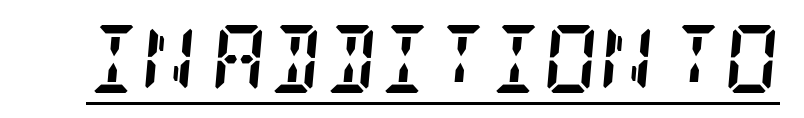
Q: Is the text bold? A: Yes.
Q: Is the text italic (slanted)? A: Yes, it leans right by about 5 degrees.
Q: Is the typeface a serif or a sans-serif typeface? A: Serif.
Q: Is the text underlined? A: Yes.
Q: Is the spacing between letters normal or unusually wide? A: Normal.
Q: Width (condensed, normal, or wide)? A: Condensed.
Q: Stroke contrast? A: Low.
Q: x-height? A: Large.
